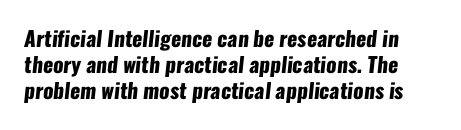
{"bold": "yes", "underline": "no", "line_spacing": "normal", "line_spacing_ratio": 1.25, "letter_spacing": "normal", "letter_spacing_em": 0.0, "glyph_px": 21}
